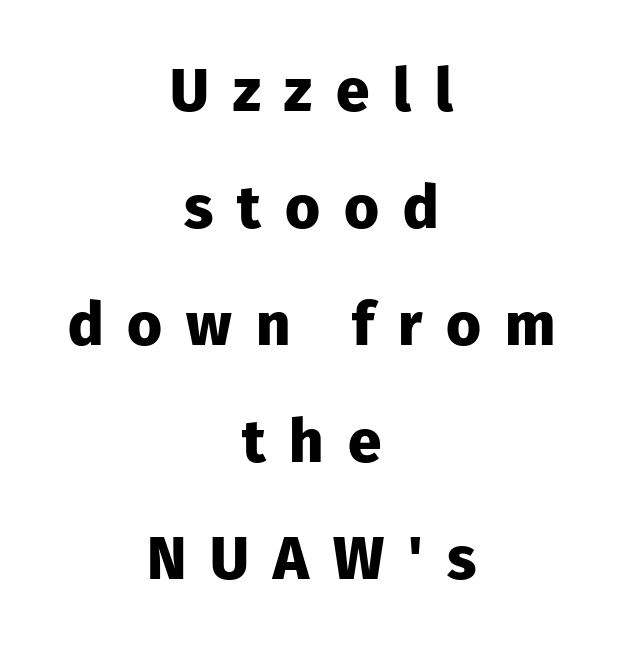
{"serif": "no", "italic": "no", "bold": "yes", "weight": "heavy", "width": "normal", "stroke_contrast": "low", "x_height": "medium", "monospaced": "no", "underline": "no", "align": "center", "line_spacing": "loose", "line_spacing_ratio": 1.95, "letter_spacing": "wide", "letter_spacing_em": 0.4, "glyph_px": 60}
